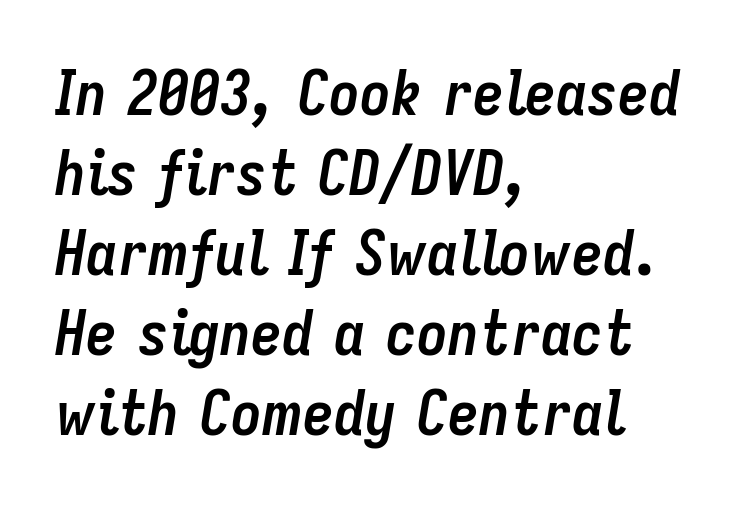
{"italic": "yes", "lean": "right", "slant_degrees": 9, "bold": "yes", "weight": "semibold", "width": "condensed", "stroke_contrast": "low", "x_height": "medium", "monospaced": "no", "underline": "no", "align": "left", "line_spacing": "normal", "line_spacing_ratio": 1.29, "letter_spacing": "normal", "letter_spacing_em": 0.0, "glyph_px": 62}
